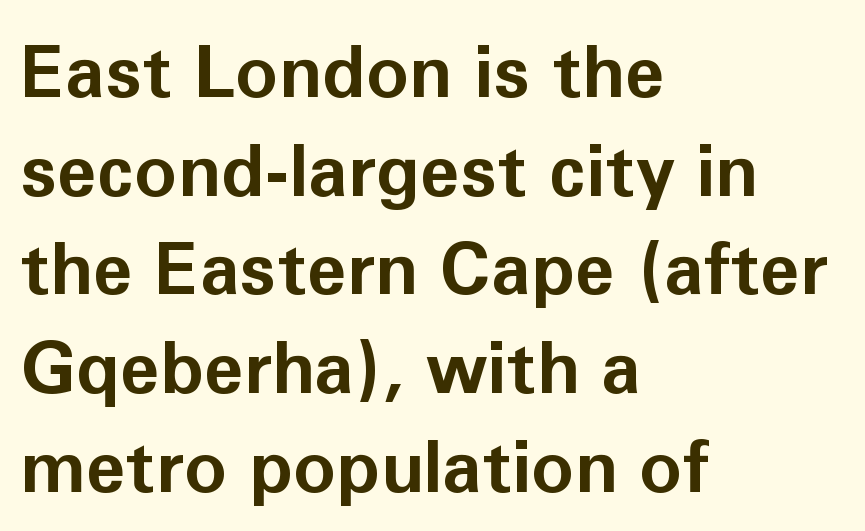
Q: Is the text bold? A: Yes.
Q: Is the text italic (slanted)? A: No, it is upright.
Q: Is the typeface a serif or a sans-serif typeface? A: Sans-serif.
Q: Is the text underlined? A: No.
Q: How is the paragraph aligned? A: Left-aligned.
Q: Is the spacing between letters normal or unusually wide? A: Normal.
Q: Is the spacing between lines tight, normal or loose? A: Normal.
Q: Width (condensed, normal, or wide)? A: Normal.
Q: Stroke contrast? A: Low.
Q: x-height? A: Medium.
Q: Monospaced? A: No.
